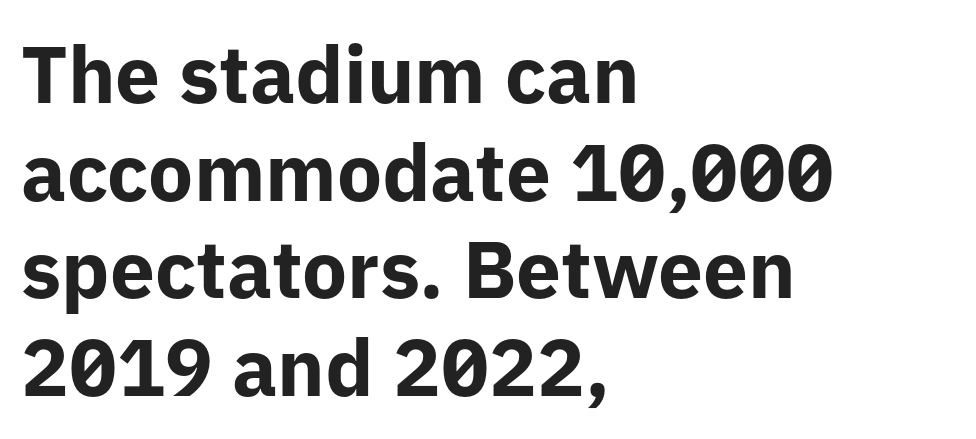
When letters stand straight like this, we call the style roman or upright. The characters look thick and weighty, a clear bold. The face used here is proportionally spaced, like ordinary book or web type. Caption: standard tracking, unaltered. Does the type have serifs? No, each stem ends abruptly.
